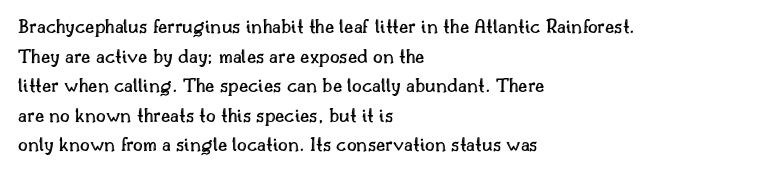
{"italic": "no", "underline": "no", "align": "left", "line_spacing": "normal", "line_spacing_ratio": 1.41, "letter_spacing": "normal", "letter_spacing_em": 0.0, "glyph_px": 21}
